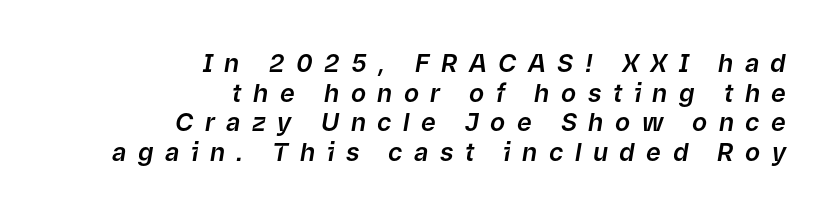
{"italic": "yes", "lean": "right", "slant_degrees": 9, "underline": "no", "align": "right", "line_spacing_ratio": 1.19, "letter_spacing": "wide", "letter_spacing_em": 0.46, "glyph_px": 25}
